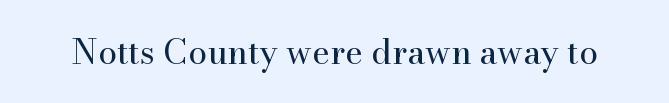
A typesetter would call this proportional, since set widths differ per character. This rendering features lettering with no underline. The font sits on the lighter half of the weight spectrum, regular included. Typographically, this falls in the serif category. Quick note: not italic, upright.
